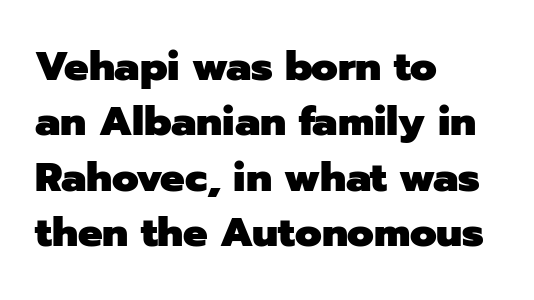
The image shows 41 px heavy sans-serif type, upright; set left-aligned, normal line spacing (1.35x), normal letter spacing, not underlined; low stroke contrast and a medium x-height.
